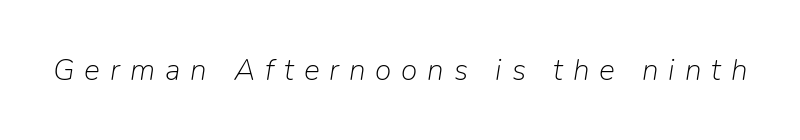
Q: Is the text bold? A: No.
Q: Is the text italic (slanted)? A: Yes, it leans right by about 9 degrees.
Q: Is the text underlined? A: No.
Q: Is the spacing between letters normal or unusually wide? A: Unusually wide.
Q: Width (condensed, normal, or wide)? A: Normal.
Q: Stroke contrast? A: Low.
Q: x-height? A: Medium.
Q: Monospaced? A: No.
